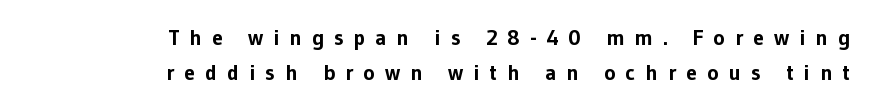
The rows are spaced the way most documents space them. The passage is arranged like a letterhead date or caption credit — flush right. Descenders are the only things crossing below the line. Set as a true bold cut, around the 700 mark.
